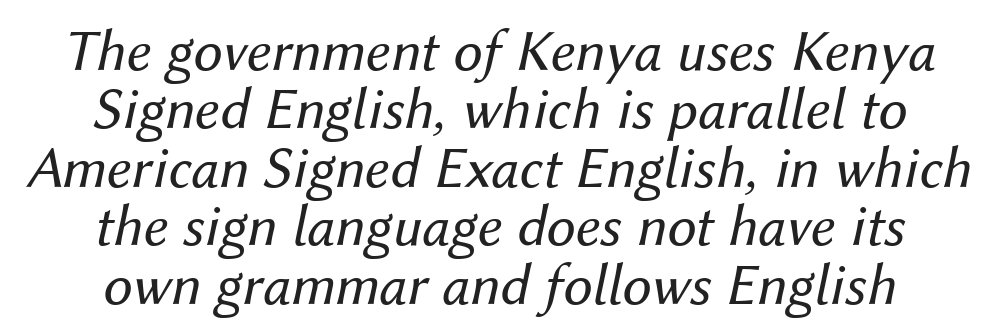
Q: Is the text bold? A: No.
Q: Is the text italic (slanted)? A: Yes, it leans right by about 12 degrees.
Q: Is the text underlined? A: No.
Q: How is the paragraph aligned? A: Centered.
Q: Is the spacing between letters normal or unusually wide? A: Normal.
Q: Is the spacing between lines tight, normal or loose? A: Tight.
Q: Width (condensed, normal, or wide)? A: Normal.
Q: Stroke contrast? A: Medium.
Q: x-height? A: Medium.
Q: Monospaced? A: No.
